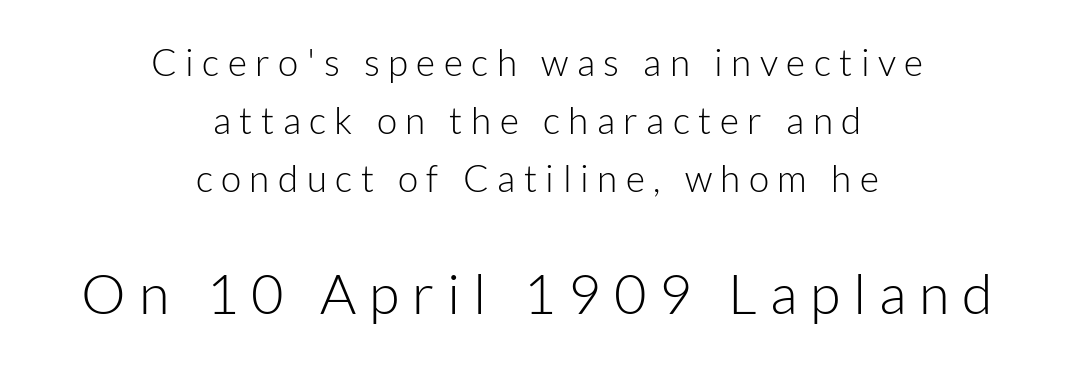
{"serif": "no", "italic": "no", "bold": "no", "weight": "light", "width": "normal", "stroke_contrast": "low", "x_height": "medium", "monospaced": "no", "underline": "no", "align": "center", "line_spacing": "normal", "line_spacing_ratio": 1.57, "letter_spacing": "wide", "letter_spacing_em": 0.23, "larger_block": "second", "size_ratio": 1.51, "glyph_px": 56}
